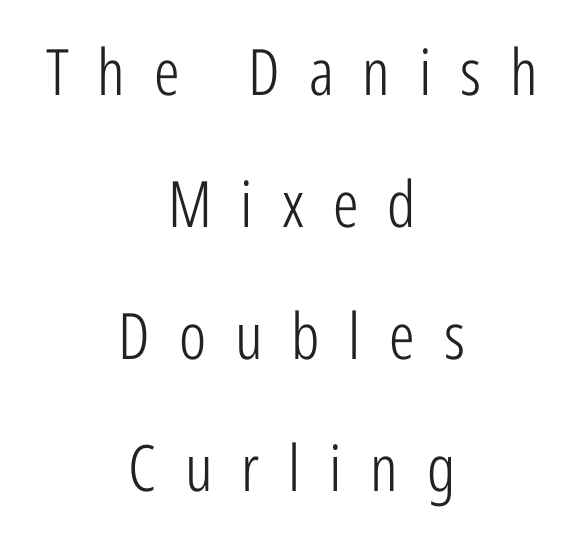
Style check: upright. Spacing verdict: proportional, widths tailored to each character. Type style note: lacks serifs. The passage shown stacks its lines with a broad gap.
